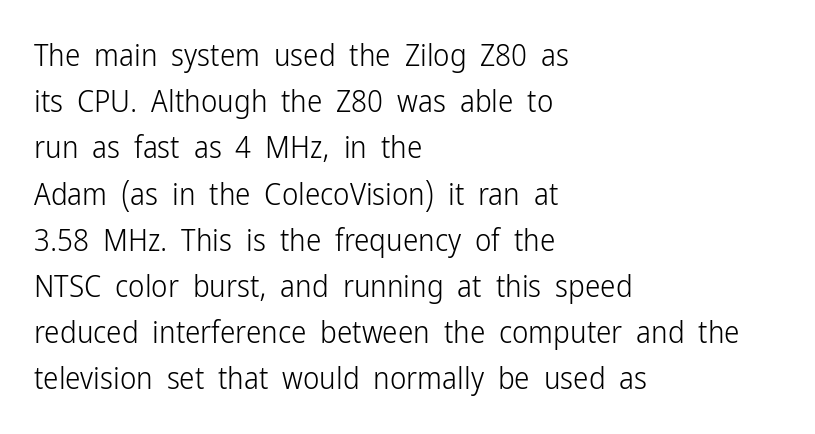
{"serif": "no", "italic": "no", "bold": "no", "weight": "light", "width": "condensed", "stroke_contrast": "low", "x_height": "medium", "monospaced": "no", "underline": "no", "align": "left", "line_spacing": "normal", "line_spacing_ratio": 1.49, "letter_spacing": "normal", "letter_spacing_em": 0.0, "glyph_px": 31}
